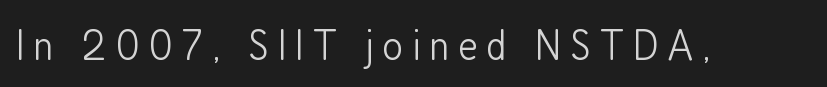
{"serif": "no", "italic": "no", "bold": "no", "weight": "light", "width": "condensed", "stroke_contrast": "low", "x_height": "medium", "monospaced": "no", "underline": "no", "glyph_px": 45}
